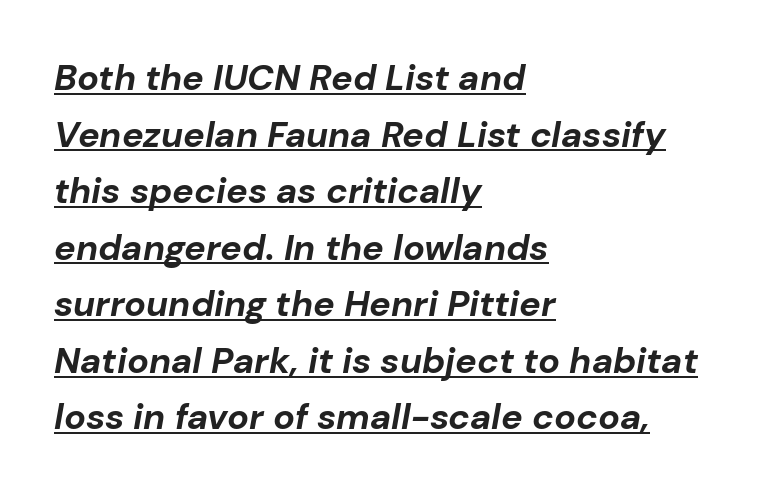
The image shows 36 px bold type, italic (leaning right); set left-aligned, normal line spacing (1.57x), normal letter spacing, underlined; low stroke contrast and a medium x-height.
